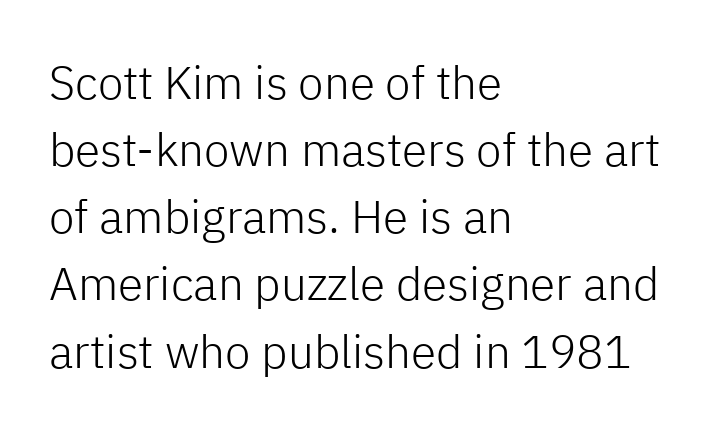
{"serif": "no", "italic": "no", "bold": "no", "weight": "light", "width": "normal", "stroke_contrast": "low", "x_height": "medium", "monospaced": "no", "underline": "no", "align": "left", "line_spacing": "normal", "line_spacing_ratio": 1.46, "letter_spacing": "normal", "letter_spacing_em": 0.0, "glyph_px": 46}
